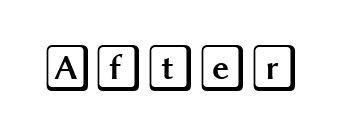
{"italic": "no", "width": "wide", "x_height": "large", "underline": "no", "letter_spacing": "normal", "letter_spacing_em": 0.0, "glyph_px": 47}
